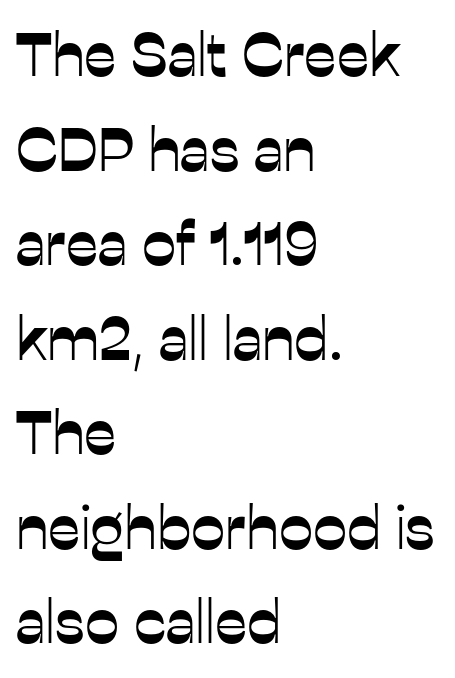
{"serif": "no", "italic": "no", "width": "normal", "stroke_contrast": "low", "x_height": "medium", "monospaced": "no", "underline": "no", "align": "left", "line_spacing": "normal", "line_spacing_ratio": 1.55, "letter_spacing": "normal", "letter_spacing_em": 0.0, "glyph_px": 61}
